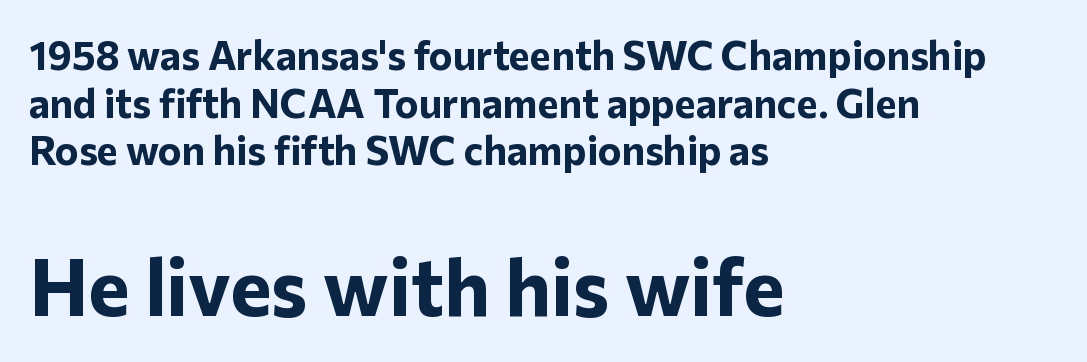
The image shows 79 px bold sans-serif type, upright; set left-aligned, line spacing 1.19x, normal letter spacing, not underlined; the second (bottom) block is 1.98x larger; low stroke contrast and a medium x-height.
